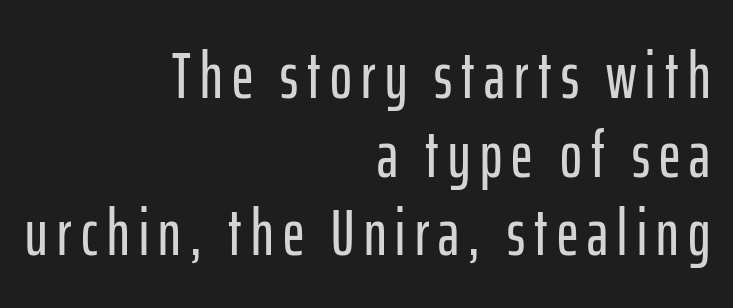
{"serif": "no", "italic": "no", "width": "condensed", "stroke_contrast": "low", "x_height": "medium", "monospaced": "no", "underline": "no", "align": "right", "line_spacing_ratio": 1.19, "glyph_px": 66}
